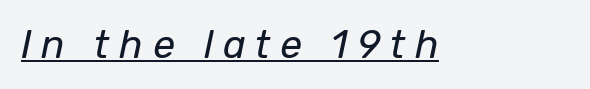
The image shows 39 px regular-weight type, italic (leaning right); set unusually wide letter spacing (+0.25 em), underlined; low stroke contrast and a medium x-height.
